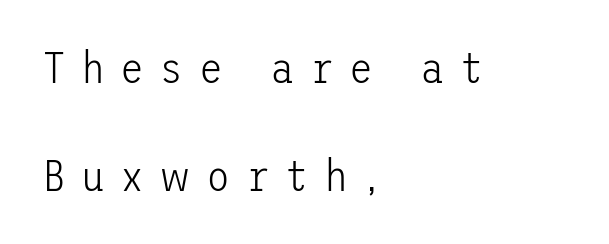
Q: Is the text bold? A: No.
Q: Is the text italic (slanted)? A: No, it is upright.
Q: Is the typeface a serif or a sans-serif typeface? A: Sans-serif.
Q: Is the text underlined? A: No.
Q: How is the paragraph aligned? A: Left-aligned.
Q: Is the spacing between letters normal or unusually wide? A: Unusually wide.
Q: Is the spacing between lines tight, normal or loose? A: Loose.
Q: Width (condensed, normal, or wide)? A: Normal.
Q: Stroke contrast? A: Low.
Q: x-height? A: Medium.
